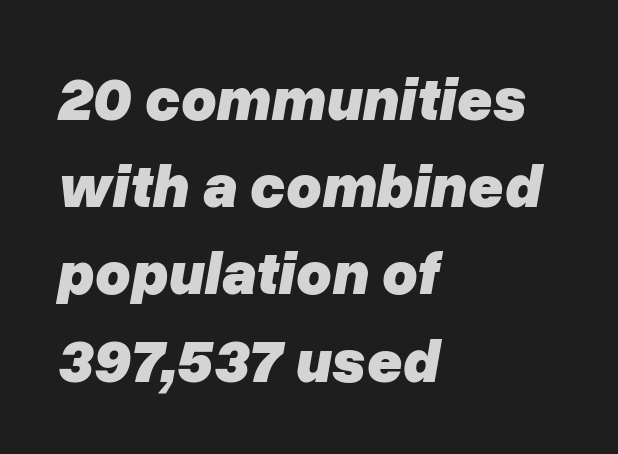
{"italic": "yes", "lean": "right", "slant_degrees": 10, "bold": "yes", "weight": "heavy", "width": "normal", "stroke_contrast": "low", "x_height": "medium", "monospaced": "no", "underline": "no", "align": "left", "line_spacing": "normal", "line_spacing_ratio": 1.43, "letter_spacing": "normal", "letter_spacing_em": 0.0, "glyph_px": 61}
